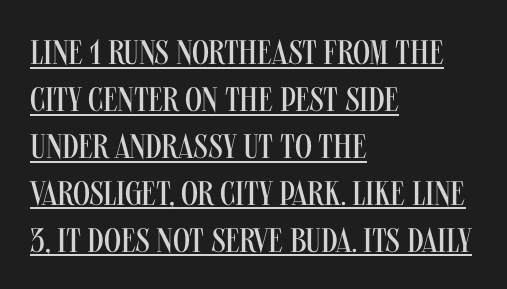
{"serif": "no", "italic": "no", "bold": "no", "weight": "regular", "width": "condensed", "stroke_contrast": "medium", "x_height": "large", "monospaced": "no", "underline": "yes", "align": "left", "line_spacing": "normal", "line_spacing_ratio": 1.38, "letter_spacing": "normal", "letter_spacing_em": 0.0, "glyph_px": 34}
